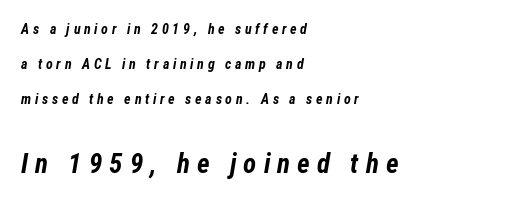
{"italic": "yes", "lean": "right", "slant_degrees": 12, "bold": "yes", "underline": "no", "align": "left", "line_spacing": "loose", "line_spacing_ratio": 2.49, "letter_spacing": "wide", "letter_spacing_em": 0.26, "larger_block": "second", "size_ratio": 1.93, "glyph_px": 27}
